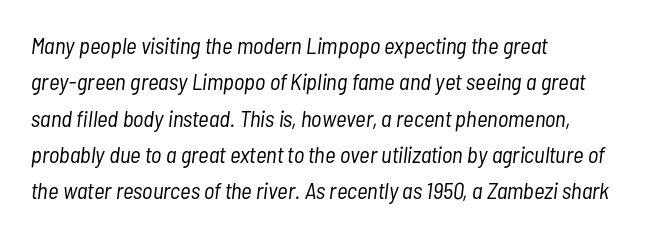
The image shows 23 px text type, italic (leaning right); set left-aligned, normal line spacing (1.58x), normal letter spacing, not underlined.
